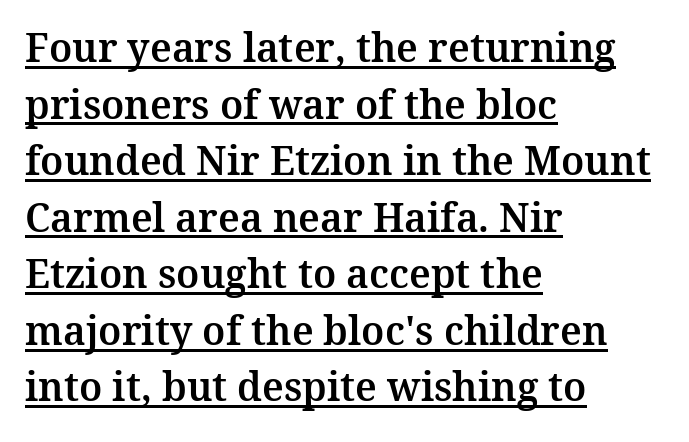
The compositor pushed each line to the left boundary. A typesetter would call this proportional, since set widths differ per character. You can tell from the footed stems that serif type was used. You can see a thin bar hugging the bottom of the glyphs.
